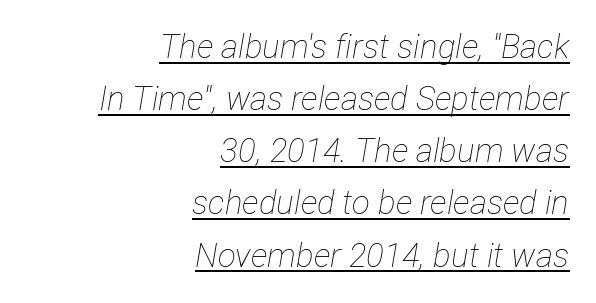
One-word summary of the alignment: right. A typesetter would call this zero additional tracking. Reading down the column, the eye jumps a familiar distance to each next line. The face used here is proportionally spaced, like ordinary book or web type. Quick note: italic. The cut favours lightness, reaching ordinary text weight at its darkest.
